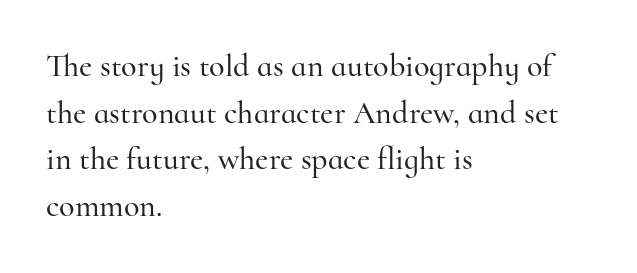
This rendering uses left alignment, leaving the right contour irregular. A typesetter would call this proportional, since set widths differ per character. The passage shown is not underscored anywhere. The lettering holds an erect, upright posture throughout. There is no visible air inserted between adjacent glyphs. Regular leading.
